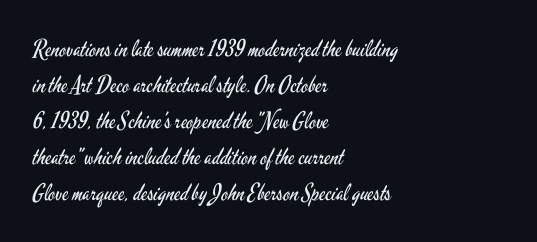
Nothing unusual about the tracking: characters are spaced as the font intends. The typesetter chose a ragged-right arrangement here. In terms of leading, this rendering sits right in the middle.
